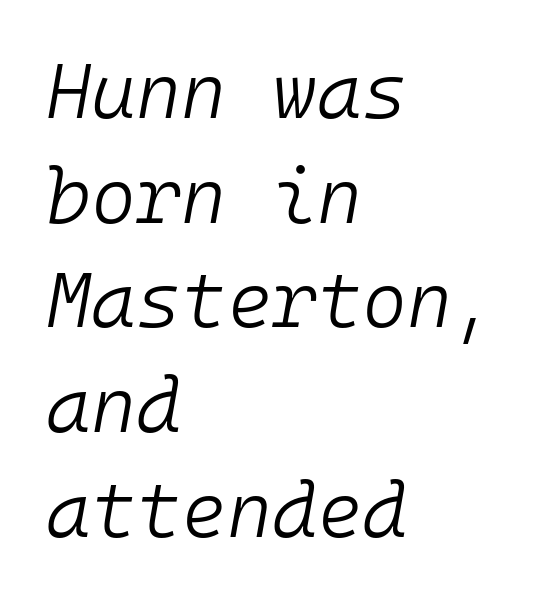
{"italic": "yes", "lean": "right", "slant_degrees": 10, "bold": "no", "weight": "light", "width": "normal", "stroke_contrast": "low", "x_height": "medium", "monospaced": "yes", "underline": "no", "align": "left", "line_spacing": "normal", "line_spacing_ratio": 1.36, "letter_spacing": "normal", "letter_spacing_em": 0.0, "glyph_px": 77}
